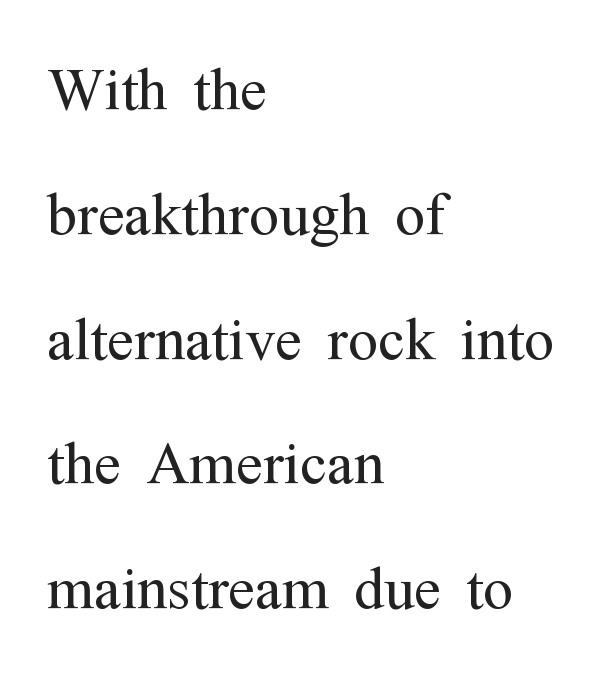
The image shows 79 px light, condensed serif type, upright; set left-aligned, normal line spacing (1.58x), normal letter spacing, not underlined; medium stroke contrast and a medium x-height.
